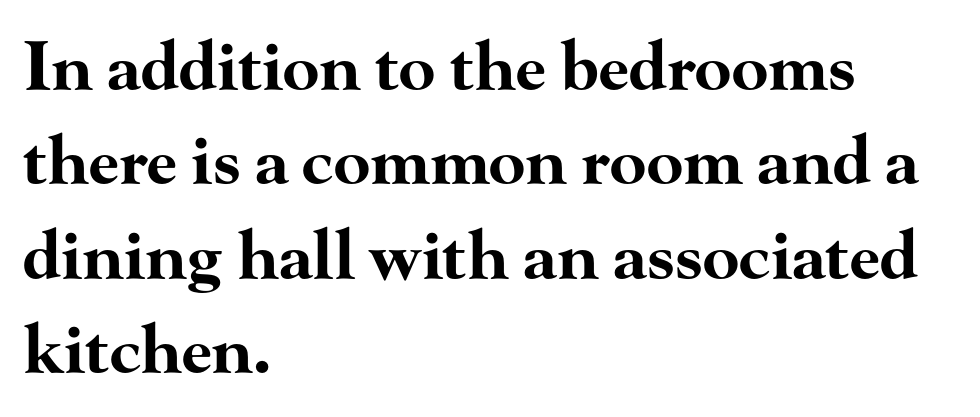
What kind of face is this? One with serifs. The axis of the letterforms is exactly vertical. Summary of vertical rhythm: regular, with standard interline spacing. The zone under the glyphs is completely vacant. The rendering uses natural spacing where letterforms have individual widths.
